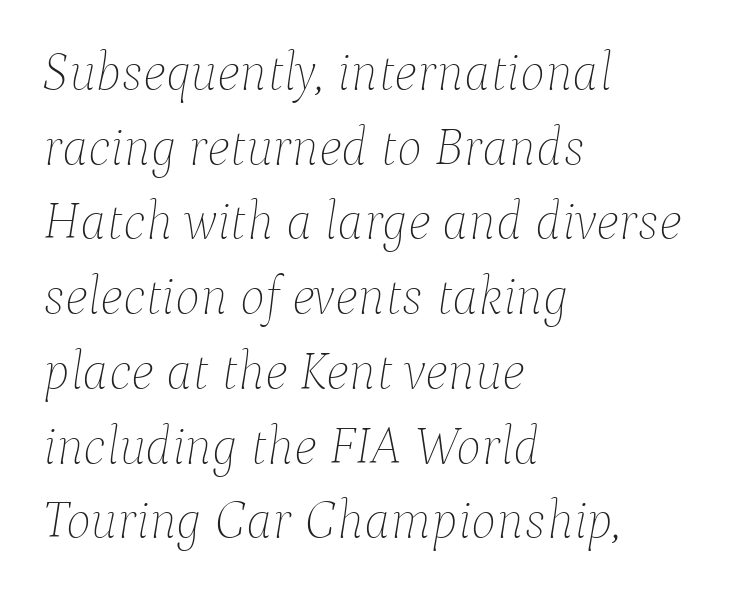
{"italic": "yes", "lean": "right", "slant_degrees": 9, "bold": "no", "weight": "thin", "width": "normal", "stroke_contrast": "low", "x_height": "medium", "monospaced": "no", "underline": "no", "align": "left", "line_spacing": "normal", "line_spacing_ratio": 1.41, "letter_spacing": "normal", "letter_spacing_em": 0.0, "glyph_px": 53}
